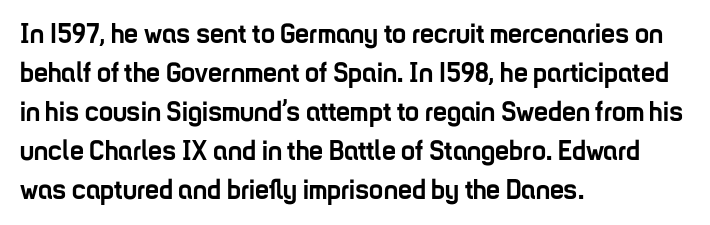
Casual observation: everything's shoved over to the left. Notice how descenders clear the ascenders below comfortably — that's standard leading. Each glyph is drawn with heavy, bold strokes. There is no visible air inserted between adjacent glyphs.
